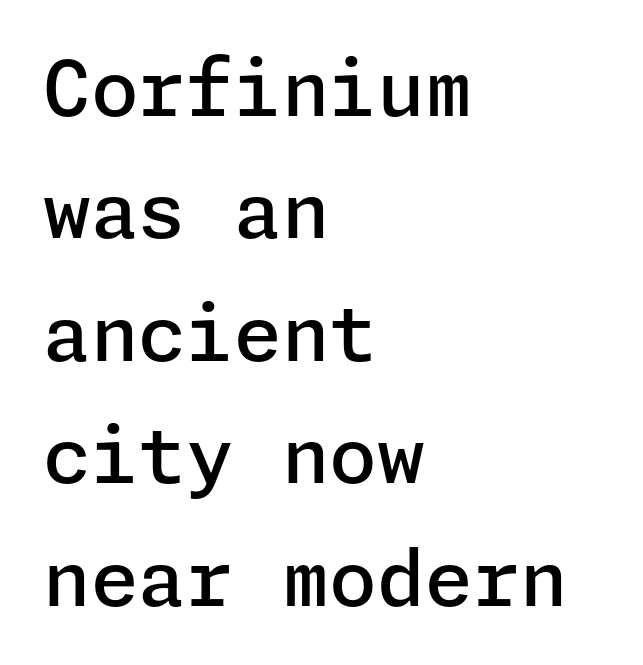
Grotesque or geometric, the face here clearly has no serifs. Characters follow at the spacing the type designer built in. When letters stand straight like this, we call the style roman or upright. Summary of weight: moderately heavy, a semibold. A typesetter would call this leading conventional body-copy spacing.
